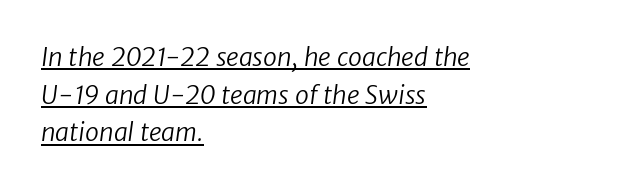
{"bold": "no", "underline": "yes", "align": "left", "line_spacing": "normal", "line_spacing_ratio": 1.51, "letter_spacing": "normal", "letter_spacing_em": 0.0, "glyph_px": 25}
